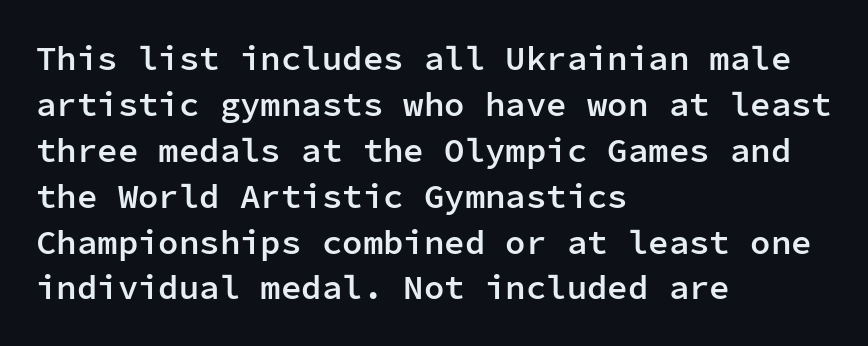
{"serif": "no", "italic": "no", "bold": "semi", "weight": "semibold", "width": "normal", "stroke_contrast": "low", "x_height": "medium", "monospaced": "yes", "underline": "no", "align": "left", "line_spacing": "normal", "line_spacing_ratio": 1.35, "letter_spacing": "normal", "letter_spacing_em": 0.0, "glyph_px": 34}
